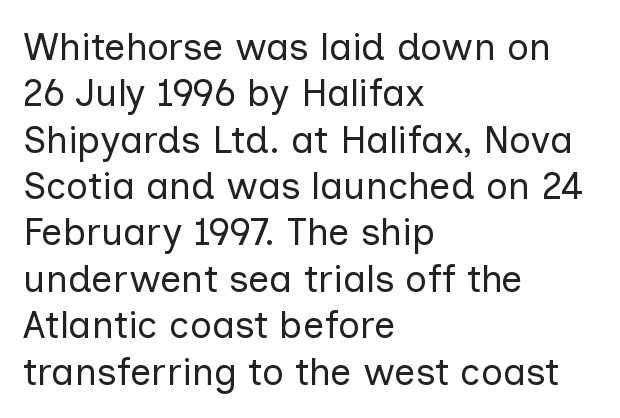
Q: Is the text bold? A: No.
Q: Is the text italic (slanted)? A: No, it is upright.
Q: Is the typeface a serif or a sans-serif typeface? A: Sans-serif.
Q: Is the text underlined? A: No.
Q: How is the paragraph aligned? A: Left-aligned.
Q: Is the spacing between letters normal or unusually wide? A: Normal.
Q: Width (condensed, normal, or wide)? A: Normal.
Q: Stroke contrast? A: Low.
Q: x-height? A: Medium.
Q: Monospaced? A: No.
